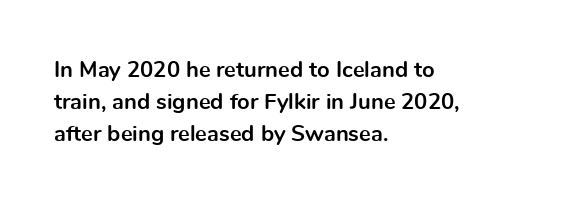
{"italic": "no", "bold": "yes", "underline": "no", "align": "left", "line_spacing": "normal", "line_spacing_ratio": 1.46, "letter_spacing": "normal", "letter_spacing_em": 0.0, "glyph_px": 22}
